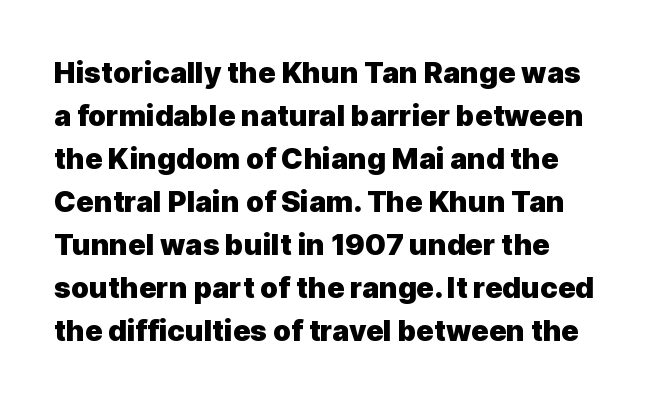
Q: Is the text bold? A: Yes.
Q: Is the text italic (slanted)? A: No, it is upright.
Q: Is the typeface a serif or a sans-serif typeface? A: Sans-serif.
Q: Is the text underlined? A: No.
Q: Is the spacing between letters normal or unusually wide? A: Normal.
Q: Is the spacing between lines tight, normal or loose? A: Normal.
Q: Width (condensed, normal, or wide)? A: Normal.
Q: x-height? A: Medium.
Q: Monospaced? A: No.
